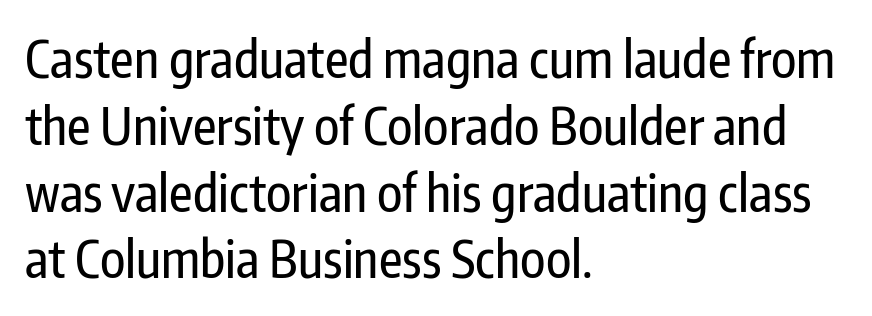
The image shows 51 px condensed sans-serif type, upright; set left-aligned, normal line spacing (1.31x), normal letter spacing, not underlined; low stroke contrast and a medium x-height.
